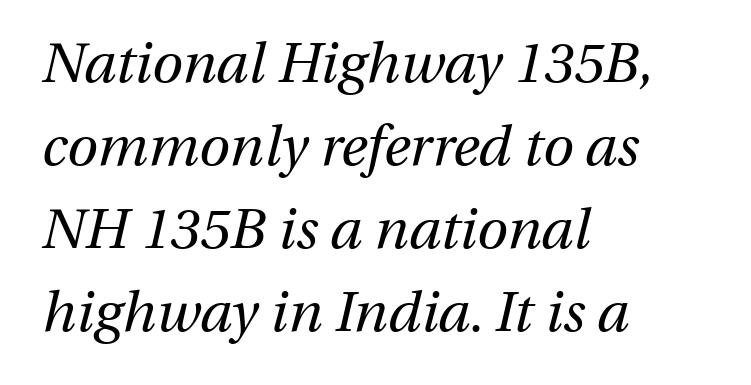
Decoration check: the copy has no underline. Caption: multi-line text, flush left, ragged right. There is no visible air inserted between adjacent glyphs. An italicized treatment has been applied to the whole sample.
